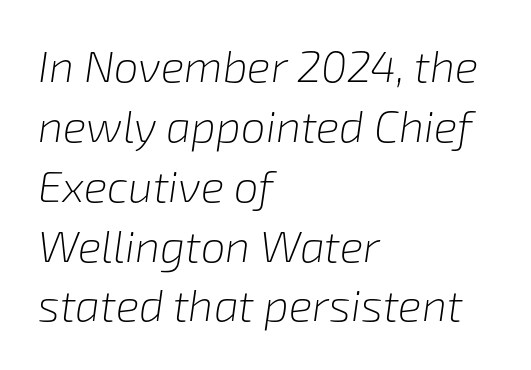
{"italic": "yes", "lean": "right", "slant_degrees": 8, "bold": "no", "weight": "light", "width": "normal", "stroke_contrast": "low", "x_height": "medium", "monospaced": "no", "underline": "no", "align": "left", "line_spacing": "normal", "line_spacing_ratio": 1.36, "letter_spacing": "normal", "letter_spacing_em": 0.0, "glyph_px": 44}
